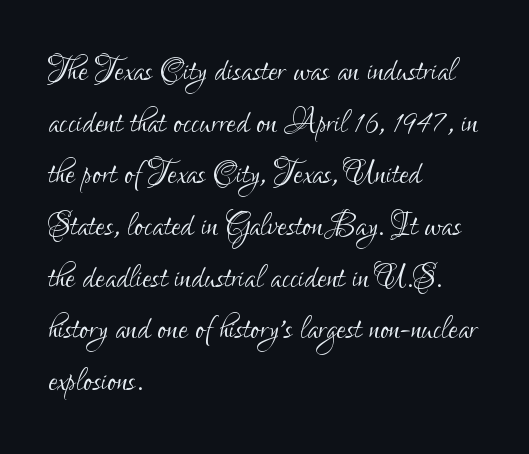
Nothing heavy about these letters — not bold at all. Honestly, the letter spacing is just normal — you wouldn't notice it. Compared with a centered layout, this one pins lines to the left instead. Letters rest on an invisible, unmarked baseline.
